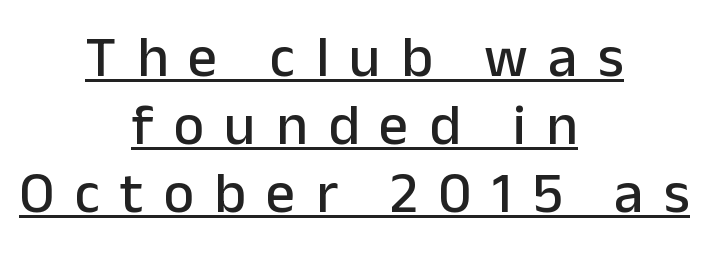
The image shows 58 px sans-serif type, upright; set centered, line spacing 1.17x, unusually wide letter spacing (+0.35 em), underlined; low stroke contrast and a medium x-height.
